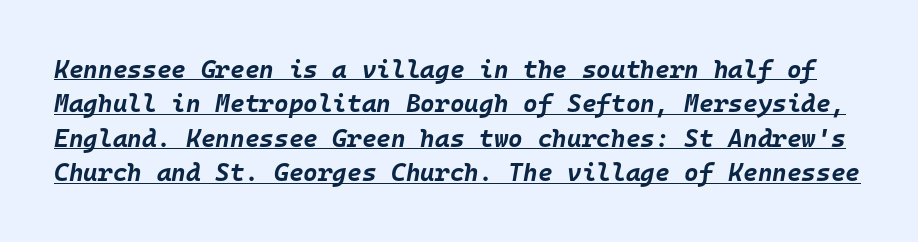
Q: Is the text bold? A: Yes.
Q: Is the text italic (slanted)? A: Yes, it leans right by about 10 degrees.
Q: Is the text underlined? A: Yes.
Q: Is the spacing between letters normal or unusually wide? A: Normal.
Q: Is the spacing between lines tight, normal or loose? A: Normal.
